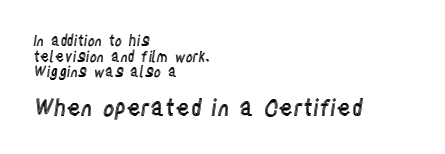
{"underline": "no", "align": "left", "line_spacing": "tight", "line_spacing_ratio": 1.11, "letter_spacing": "normal", "letter_spacing_em": 0.0, "larger_block": "second", "size_ratio": 1.57, "glyph_px": 22}
